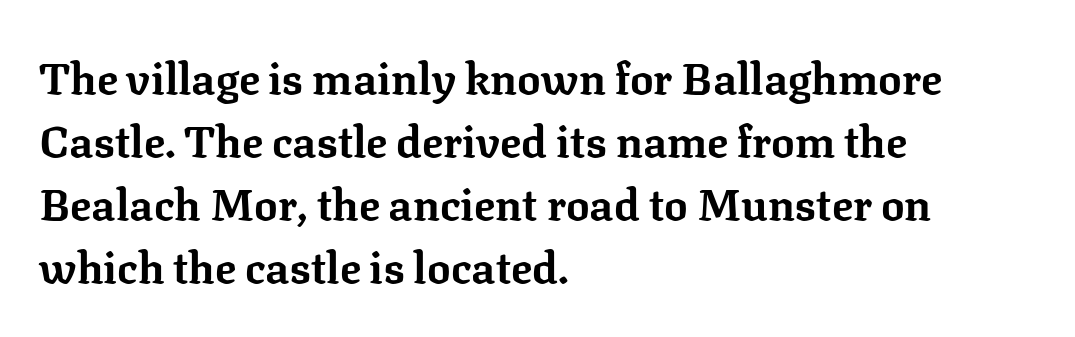
The words here are not underlined. Glyph-to-glyph distance matches everyday printed text. Notice how the passage keeps a crisp vertical edge on the left only. The vertical gap from one line to the next is medium. Nope, not italic — everything's standing straight.
